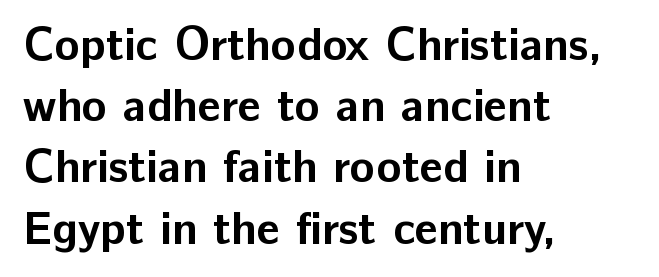
{"serif": "no", "italic": "no", "bold": "yes", "weight": "bold", "width": "normal", "stroke_contrast": "low", "x_height": "medium", "monospaced": "no", "underline": "no", "align": "left", "line_spacing": "normal", "line_spacing_ratio": 1.33, "letter_spacing": "normal", "letter_spacing_em": 0.0, "glyph_px": 46}
